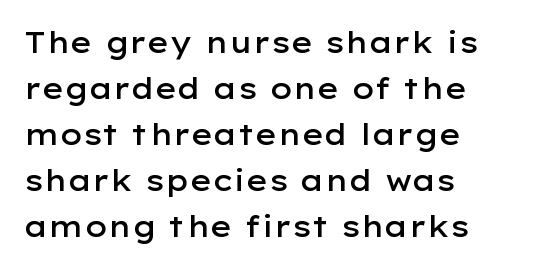
Vertical spacing — default. The passage shown is typed in a proportional face where columns would drift. Characters remain perfectly vertical along every line. Plain, unruled lines of type. A bit beefed up — I'd call it semibold rather than bold. If you drew a ruler down the left edge, every line would touch it.
